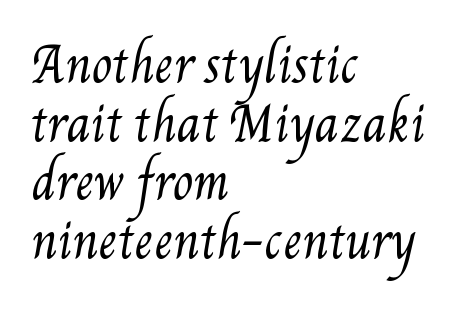
Q: Is the text bold? A: No.
Q: Is the text underlined? A: No.
Q: How is the paragraph aligned? A: Left-aligned.
Q: Is the spacing between letters normal or unusually wide? A: Normal.
Q: Is the spacing between lines tight, normal or loose? A: Normal.
Q: Width (condensed, normal, or wide)? A: Condensed.
Q: Stroke contrast? A: Medium.
Q: x-height? A: Small.
Q: Monospaced? A: No.
